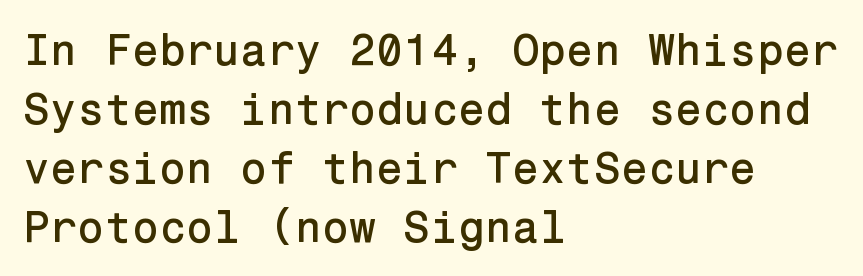
{"serif": "no", "italic": "no", "width": "normal", "stroke_contrast": "low", "x_height": "medium", "underline": "no", "align": "left", "line_spacing": "normal", "line_spacing_ratio": 1.34, "letter_spacing": "normal", "letter_spacing_em": 0.0, "glyph_px": 44}
